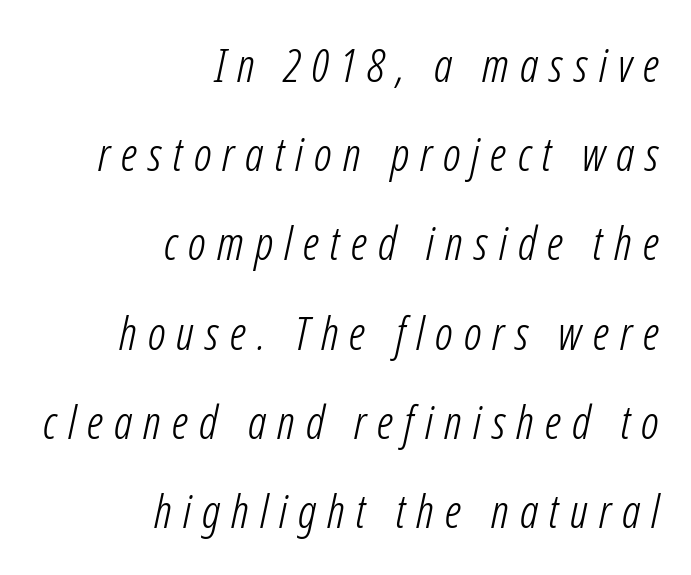
The image shows 46 px light, condensed type, italic (leaning right); set right-aligned, loose line spacing (1.94x), unusually wide letter spacing (+0.24 em), not underlined; low stroke contrast and a medium x-height.
